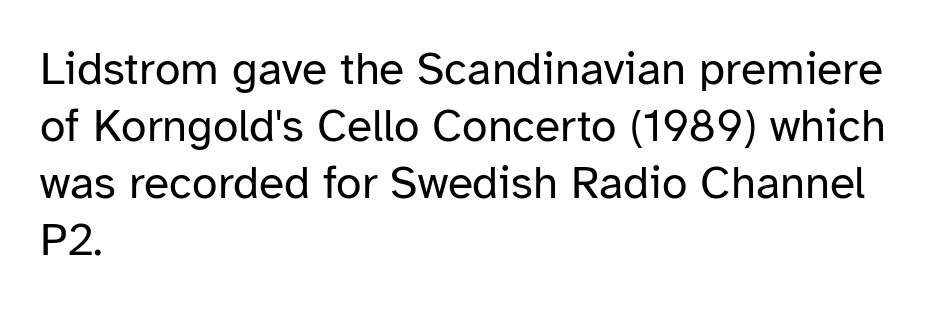
On a weight scale, this lands at 450 or below. Ascenders rise straight up at ninety degrees. Caption: multi-line text, flush left, ragged right. Here the designer chose a conventional face with non-uniform glyph widths. The characters display no serif detailing; their extremities are plain.
